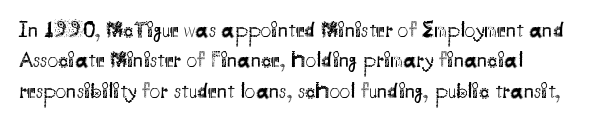
Q: Is the text bold? A: No.
Q: Is the text italic (slanted)? A: No, it is upright.
Q: Is the text underlined? A: No.
Q: Is the spacing between letters normal or unusually wide? A: Normal.
Q: Is the spacing between lines tight, normal or loose? A: Normal.
